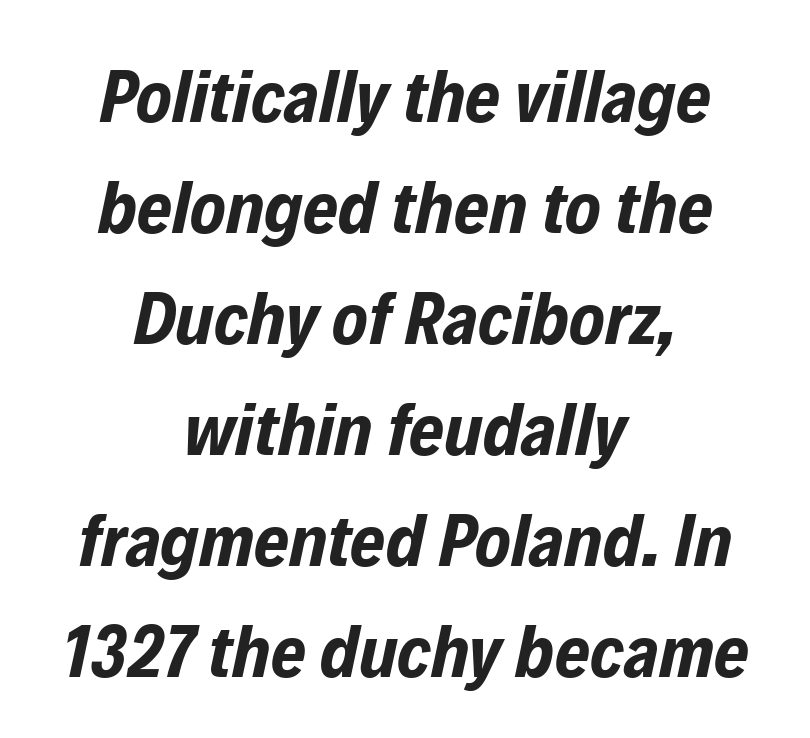
{"italic": "yes", "lean": "right", "slant_degrees": 12, "bold": "yes", "weight": "bold", "width": "condensed", "stroke_contrast": "low", "x_height": "medium", "monospaced": "no", "underline": "no", "align": "center", "line_spacing": "normal", "line_spacing_ratio": 1.48, "letter_spacing": "normal", "letter_spacing_em": 0.0, "glyph_px": 75}
